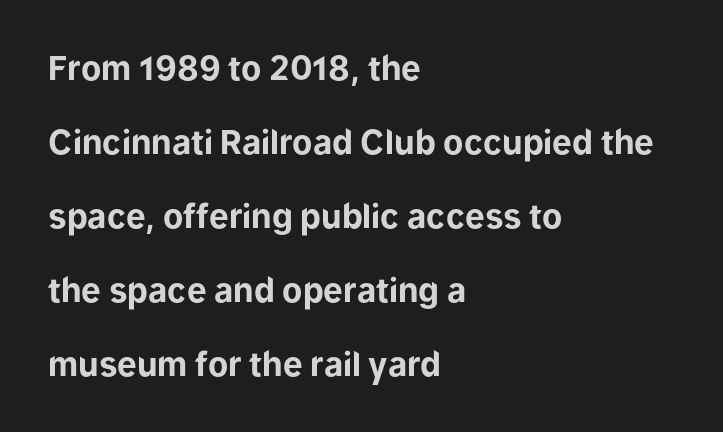
{"serif": "no", "italic": "no", "bold": "yes", "weight": "bold", "width": "normal", "stroke_contrast": "low", "x_height": "medium", "monospaced": "no", "underline": "no", "align": "left", "line_spacing": "loose", "line_spacing_ratio": 2.24, "letter_spacing": "normal", "letter_spacing_em": 0.0, "glyph_px": 33}
